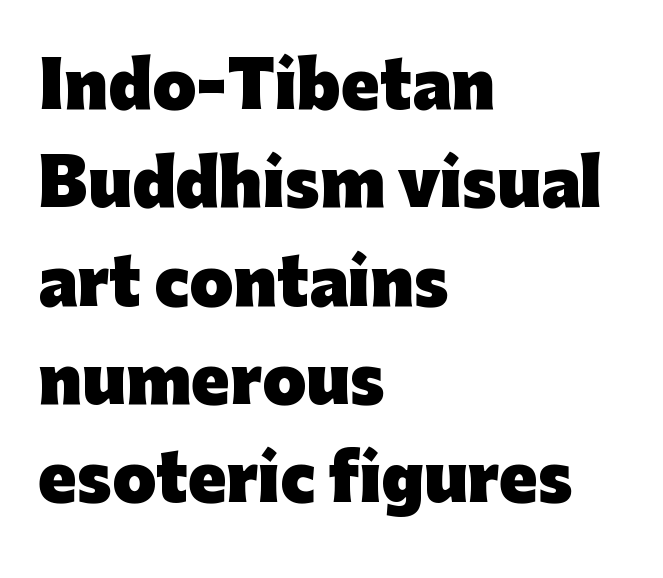
The glyphs are unaccompanied by any horizontal stroke below them. Students, note that the glyphs here touch the page at normal intervals. The typesetting leans heavy: a genuine bold. If you drew a ruler down the left edge, every line would touch it. Reading down the column, the eye jumps a familiar distance to each next line.
